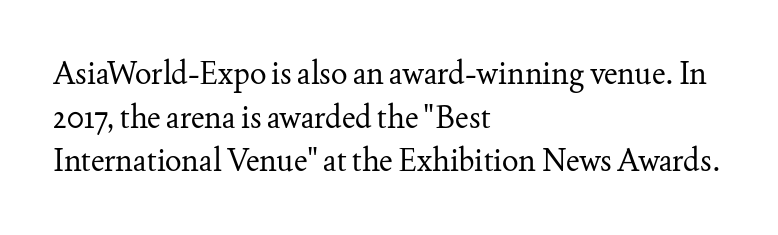
The image shows 31 px regular-weight serif type, upright; set left-aligned, normal line spacing (1.41x), normal letter spacing, not underlined; medium stroke contrast and a small x-height.
